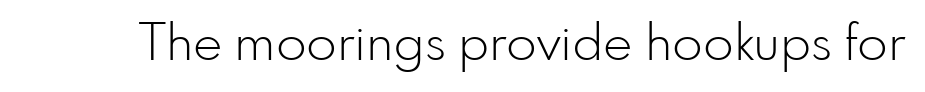
The image shows 50 px light sans-serif type, upright; set normal letter spacing, not underlined; low stroke contrast and a small x-height.
